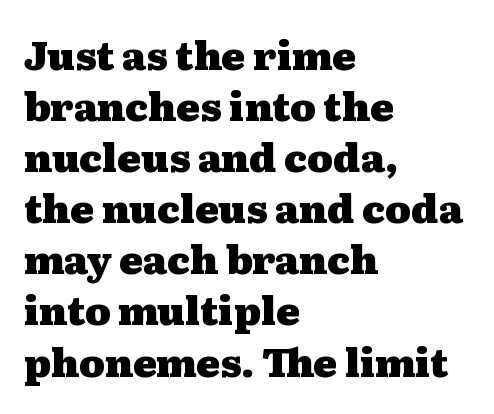
Every stem runs plumb, perpendicular to the baseline. A dark, heavy texture on the line: the type is bold. I'd call this a serif setting — the letters wear small feet. The passage is arranged the way most books set body copy — flush left. Underlining? Definitely not there. What stands out about the letter spacing? Nothing — it is the standard amount.
